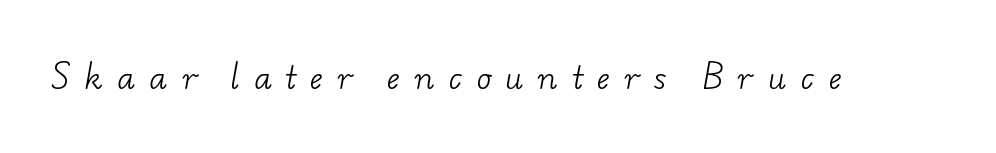
The image shows 30 px light, wide serif type; set unusually wide letter spacing (+0.49 em), not underlined; low stroke contrast and a small x-height.
